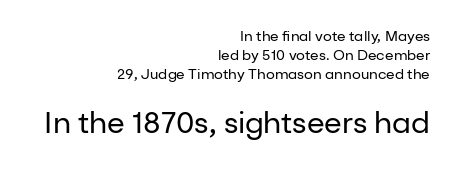
The image shows 29 px regular-weight sans-serif type, upright; set right-aligned, normal line spacing (1.36x), normal letter spacing, not underlined; the second (bottom) block is 2.07x larger; low stroke contrast and a medium x-height.
